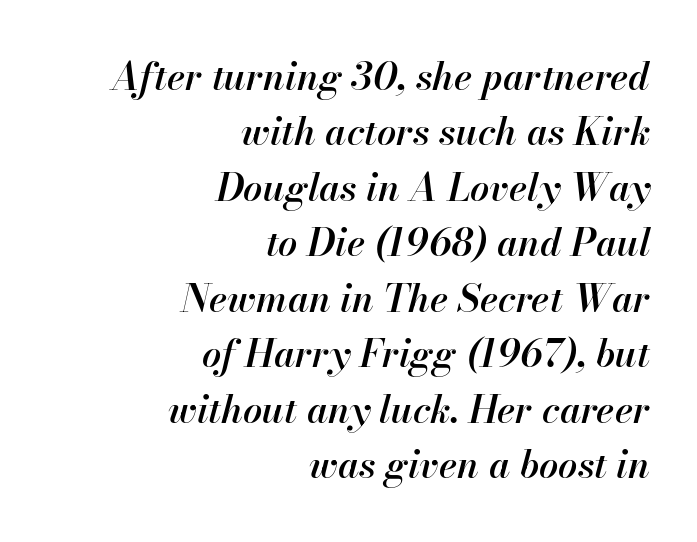
The image shows 38 px semibold type, italic (leaning right); set right-aligned, normal line spacing (1.46x), normal letter spacing, not underlined; high stroke contrast and a small x-height.
